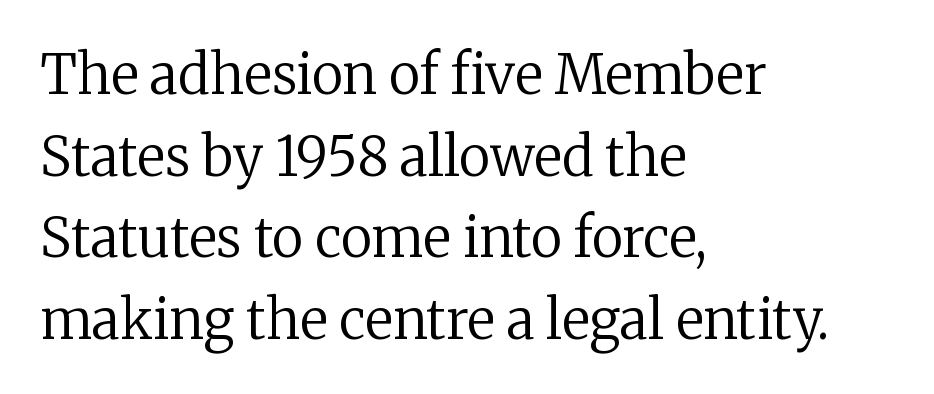
{"serif": "yes", "italic": "no", "bold": "no", "weight": "regular", "width": "normal", "stroke_contrast": "low", "x_height": "medium", "monospaced": "no", "underline": "no", "align": "left", "line_spacing": "normal", "line_spacing_ratio": 1.51, "letter_spacing": "normal", "letter_spacing_em": 0.0, "glyph_px": 54}
